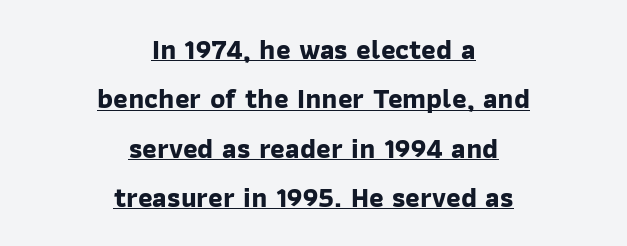
Q: Is the text bold? A: Yes.
Q: Is the typeface a serif or a sans-serif typeface? A: Sans-serif.
Q: Is the text underlined? A: Yes.
Q: How is the paragraph aligned? A: Centered.
Q: Is the spacing between letters normal or unusually wide? A: Normal.
Q: Width (condensed, normal, or wide)? A: Normal.
Q: Stroke contrast? A: Low.
Q: x-height? A: Medium.
Q: Monospaced? A: No.
